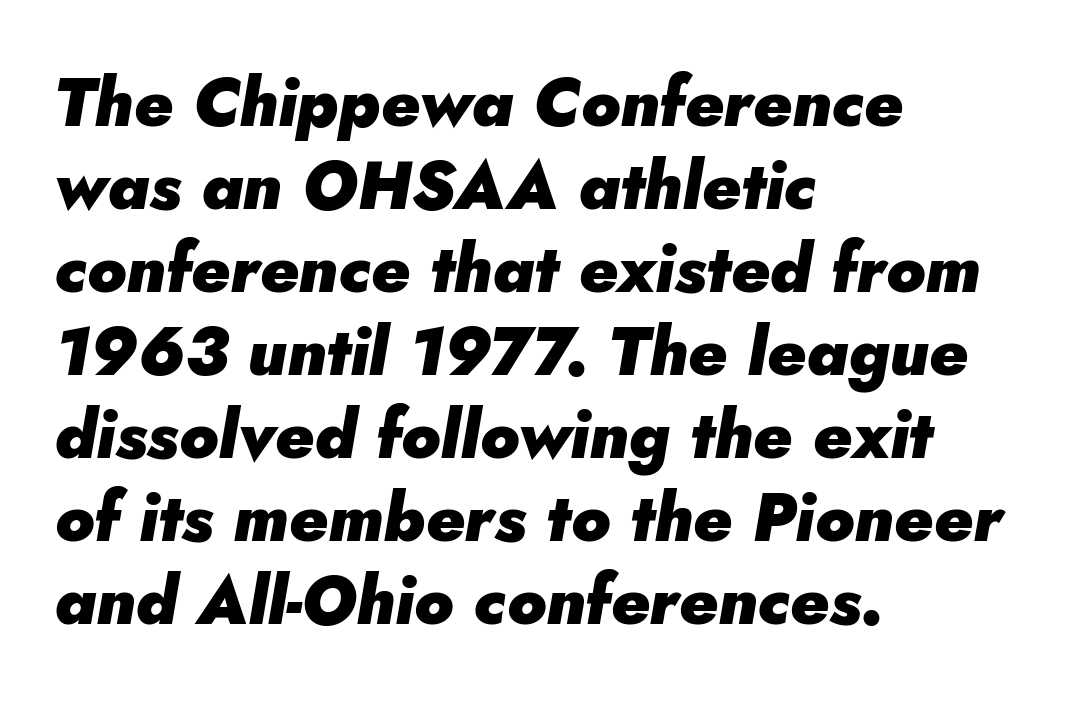
{"italic": "yes", "lean": "right", "slant_degrees": 5, "bold": "yes", "weight": "heavy", "width": "normal", "stroke_contrast": "low", "x_height": "small", "monospaced": "no", "underline": "no", "align": "left", "line_spacing_ratio": 1.24, "letter_spacing": "normal", "letter_spacing_em": 0.0, "glyph_px": 67}
